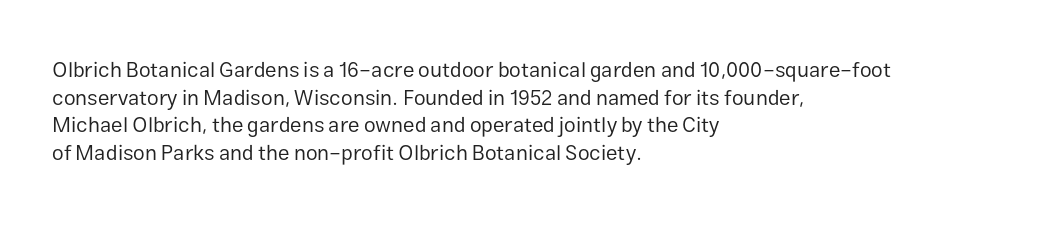
Every stem runs plumb, perpendicular to the baseline. Leftover space on each line is placed entirely after the last word. Check the space under the baseline: it is left empty. This reads as an unemphasized weight, regular at the heaviest. Caption: standard tracking, unaltered.
